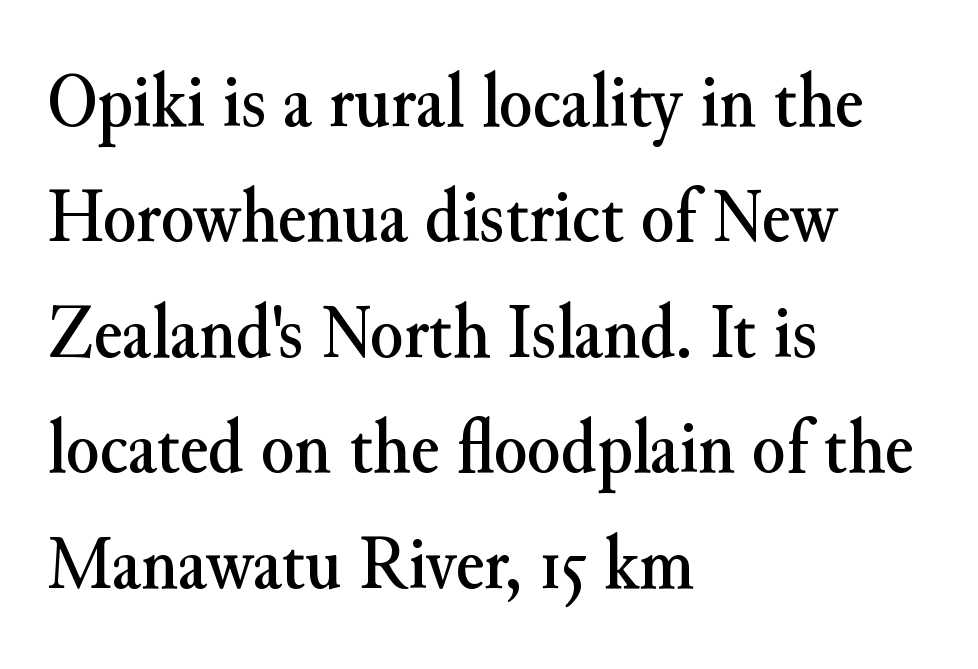
Q: Is the text italic (slanted)? A: No, it is upright.
Q: Is the typeface a serif or a sans-serif typeface? A: Serif.
Q: Is the text underlined? A: No.
Q: How is the paragraph aligned? A: Left-aligned.
Q: Is the spacing between letters normal or unusually wide? A: Normal.
Q: Is the spacing between lines tight, normal or loose? A: Normal.
Q: Width (condensed, normal, or wide)? A: Normal.
Q: Stroke contrast? A: Medium.
Q: x-height? A: Small.
Q: Monospaced? A: No.
